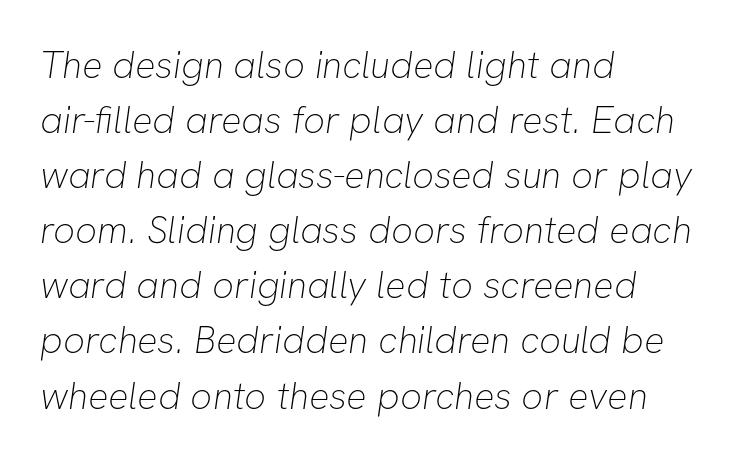
{"serif": "no", "bold": "no", "weight": "thin", "width": "normal", "stroke_contrast": "low", "x_height": "medium", "monospaced": "no", "underline": "no", "align": "left", "line_spacing": "normal", "line_spacing_ratio": 1.45, "letter_spacing": "normal", "letter_spacing_em": 0.0, "glyph_px": 38}
